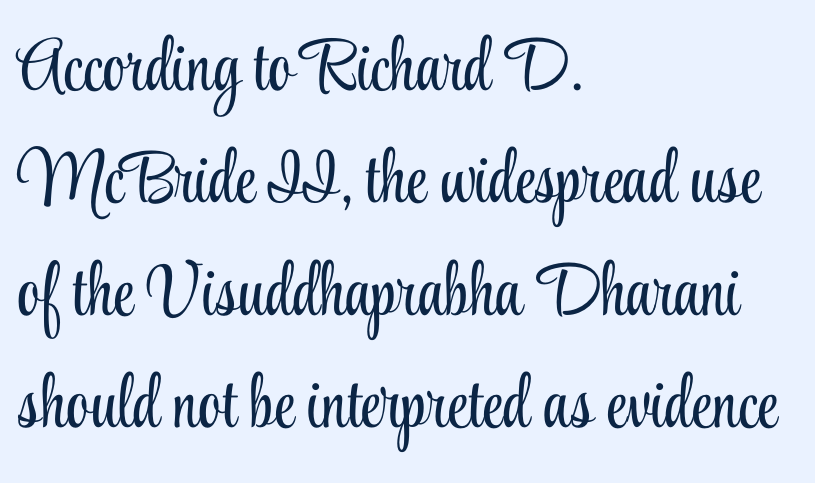
The image shows 73 px light, condensed serif type; set left-aligned, normal line spacing (1.54x), normal letter spacing, not underlined; low stroke contrast and a small x-height.
